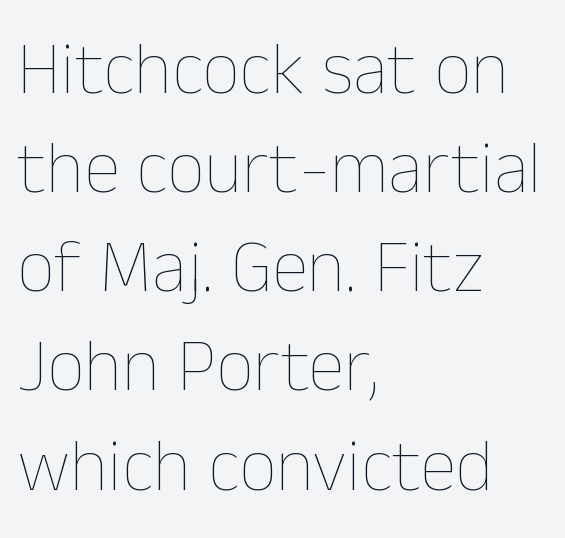
{"italic": "no", "bold": "no", "weight": "thin", "width": "normal", "stroke_contrast": "low", "x_height": "medium", "monospaced": "no", "underline": "no", "align": "left", "line_spacing": "normal", "line_spacing_ratio": 1.34, "letter_spacing": "normal", "letter_spacing_em": 0.0, "glyph_px": 74}
